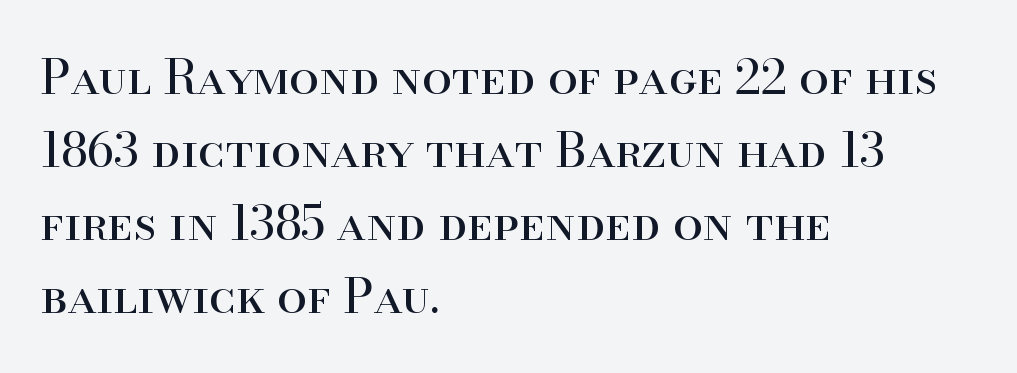
The image shows 48 px regular-weight serif type, upright; set left-aligned, normal line spacing (1.52x), normal letter spacing, not underlined; high stroke contrast and a small x-height.
